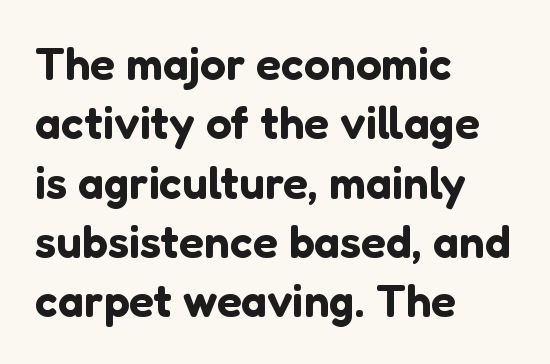
Is the letter spacing exaggerated? No — it looks like the ordinary default. One glance says typical: line gaps are just what's usual. Here the designer chose a conventional face with non-uniform glyph widths. Clear beneath every line of the passage. Where is the straight margin? On the left. The lettering holds an erect, upright posture throughout.
